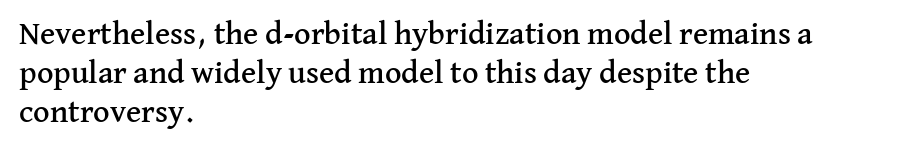
Q: Is the text italic (slanted)? A: No, it is upright.
Q: Is the typeface a serif or a sans-serif typeface? A: Serif.
Q: Is the text underlined? A: No.
Q: How is the paragraph aligned? A: Left-aligned.
Q: Is the spacing between letters normal or unusually wide? A: Normal.
Q: Width (condensed, normal, or wide)? A: Normal.
Q: Stroke contrast? A: Medium.
Q: x-height? A: Medium.
Q: Monospaced? A: No.
